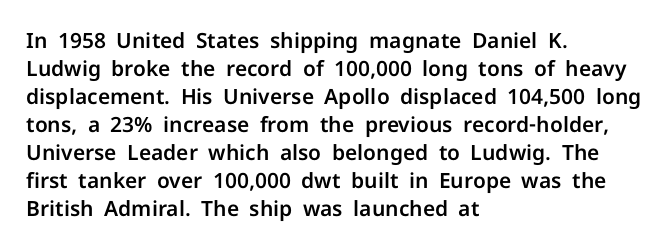
{"italic": "no", "underline": "no", "align": "left", "line_spacing": "normal", "line_spacing_ratio": 1.33, "letter_spacing": "normal", "letter_spacing_em": 0.0, "glyph_px": 21}
